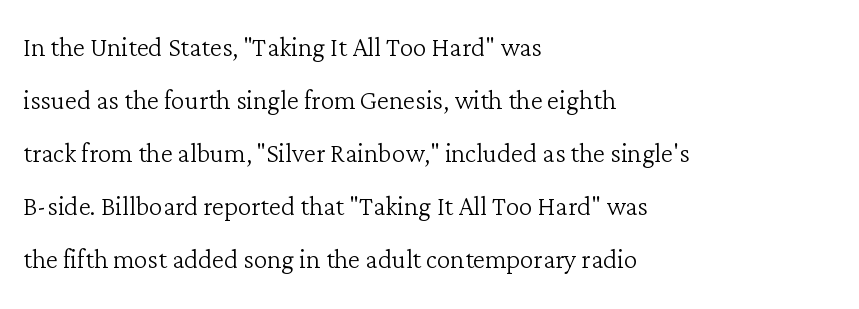
The image shows 34 px light serif type, upright; set left-aligned, normal line spacing (1.56x), normal letter spacing, not underlined; low stroke contrast and a medium x-height.
